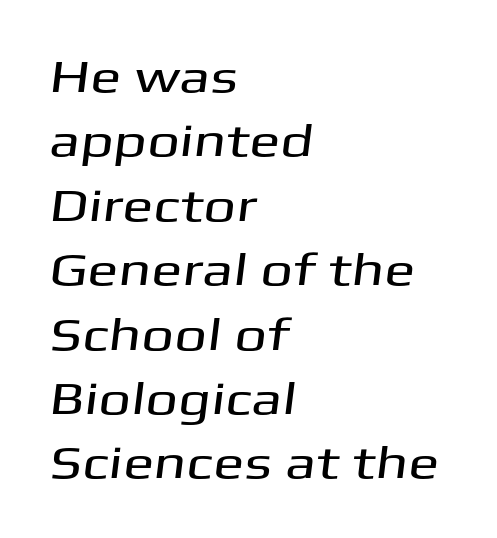
Q: Is the typeface a serif or a sans-serif typeface? A: Sans-serif.
Q: Is the text underlined? A: No.
Q: How is the paragraph aligned? A: Left-aligned.
Q: Is the spacing between letters normal or unusually wide? A: Normal.
Q: Is the spacing between lines tight, normal or loose? A: Normal.
Q: Width (condensed, normal, or wide)? A: Wide.
Q: Stroke contrast? A: Medium.
Q: x-height? A: Medium.
Q: Monospaced? A: No.
